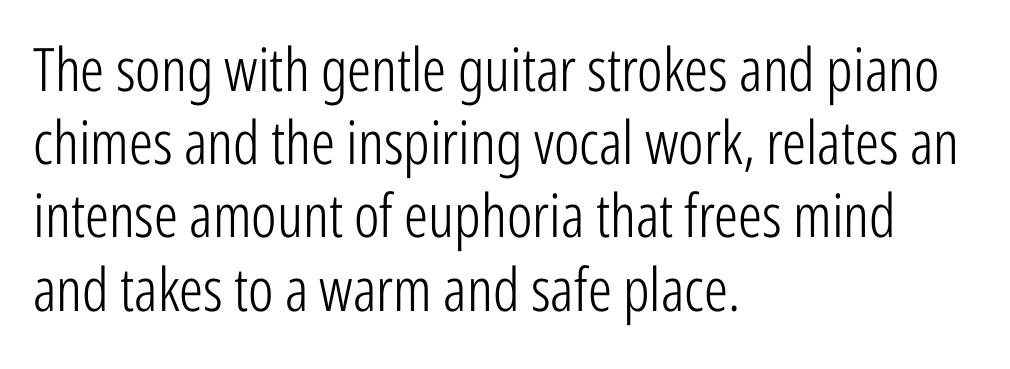
{"serif": "no", "italic": "no", "bold": "no", "weight": "light", "width": "condensed", "stroke_contrast": "low", "x_height": "medium", "monospaced": "no", "underline": "no", "align": "left", "line_spacing_ratio": 1.22, "letter_spacing": "normal", "letter_spacing_em": 0.0, "glyph_px": 60}
